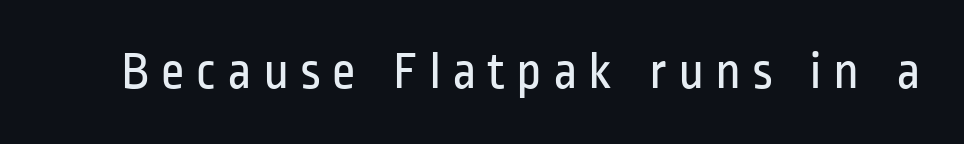
Check where the strokes stop: nothing finishes them off — pure sans. The passage shown is typed in a proportional face where columns would drift. Stem width sits at or under what a default text font uses. Check the space under the baseline: it is left empty. A typesetter would mark this as roman, not italic. Does extra space separate the letters? Yes, quite a lot of it.
